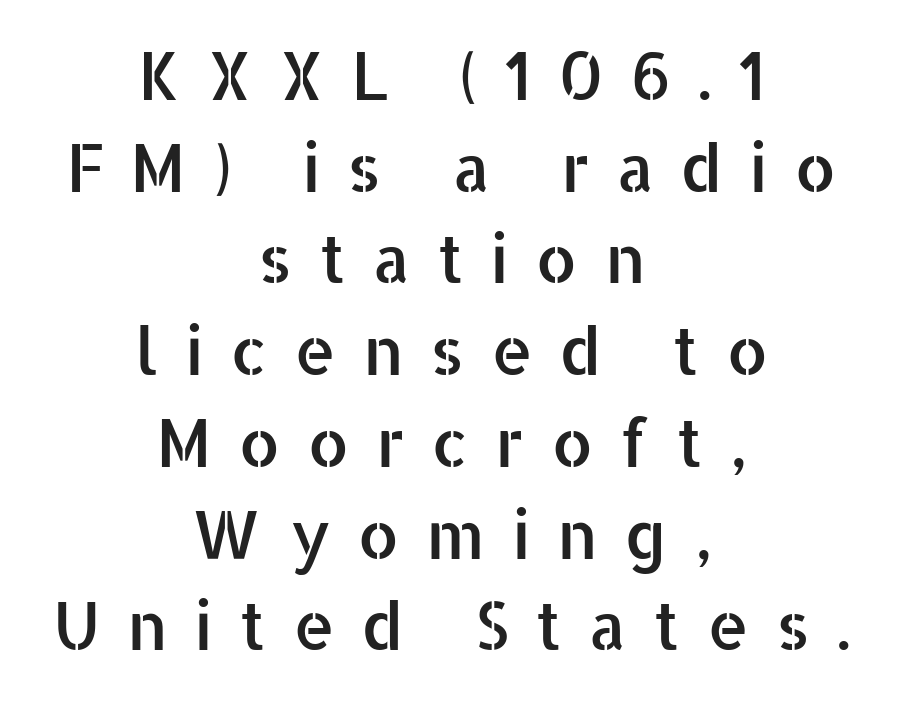
{"serif": "no", "italic": "no", "width": "normal", "stroke_contrast": "low", "x_height": "medium", "monospaced": "no", "underline": "no", "align": "center", "line_spacing": "normal", "line_spacing_ratio": 1.39, "letter_spacing": "wide", "letter_spacing_em": 0.4, "glyph_px": 66}
